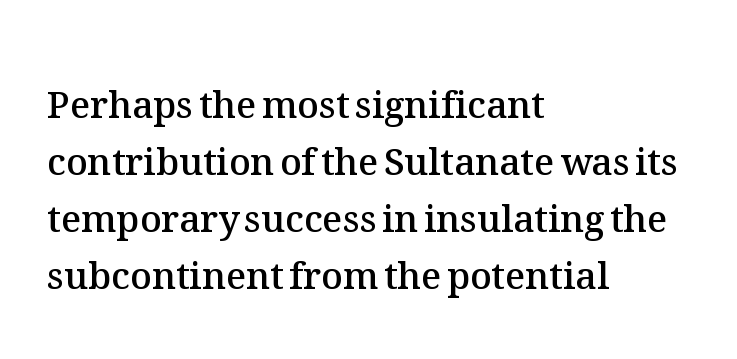
Descenders are the only things crossing below the line. Tracking value appears to be zero — textbook default spacing. Spacing verdict: proportional, widths tailored to each character. Which margin do the lines hug? The left one — the right edge is uneven. One glance says typical: line gaps are just what's usual. The letters are semibold — heavier than regular but short of a full bold.
